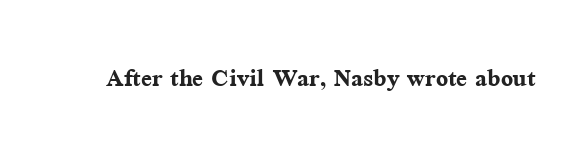
It's the straight-up-and-down kind of type. Its strokes are broad and dark, the hallmark of bold type. The type is set solid horizontally, with unmodified tracking. The glyphs are unaccompanied by any horizontal stroke below them. Varying glyph widths throughout — classic text-font behaviour. Note: serifs present on the glyphs.
